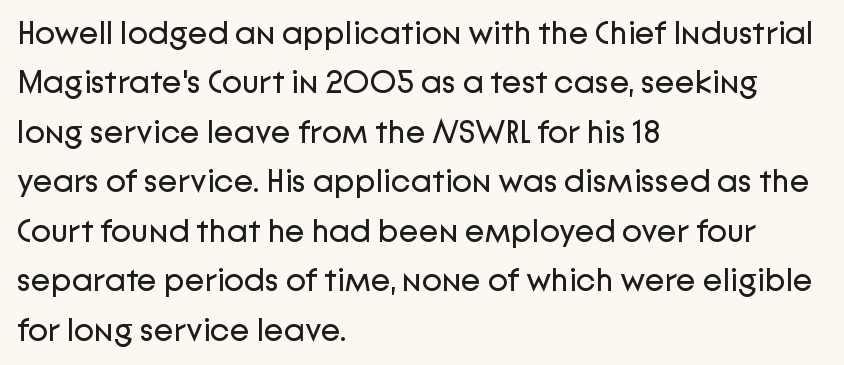
The image shows 33 px regular-weight sans-serif type, upright; set left-aligned, normal line spacing (1.5x), normal letter spacing, not underlined; low stroke contrast and a medium x-height.
